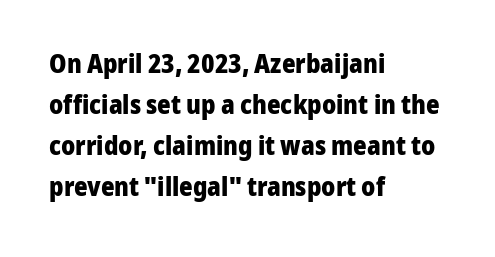
The image shows 26 px bold type, upright; set left-aligned, normal line spacing (1.58x), normal letter spacing, not underlined.
